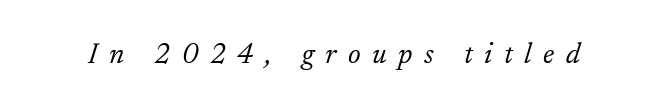
{"serif": "yes", "italic": "yes", "lean": "right", "slant_degrees": 17, "bold": "no", "weight": "light", "width": "normal", "stroke_contrast": "low", "x_height": "small", "monospaced": "no", "underline": "no", "letter_spacing": "wide", "letter_spacing_em": 0.4, "glyph_px": 29}
